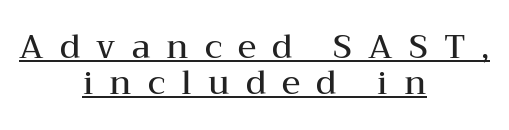
The image shows 33 px semibold, wide serif type, upright; set centered, tight line spacing (1.09x), unusually wide letter spacing (+0.49 em), underlined; medium stroke contrast and a medium x-height.
